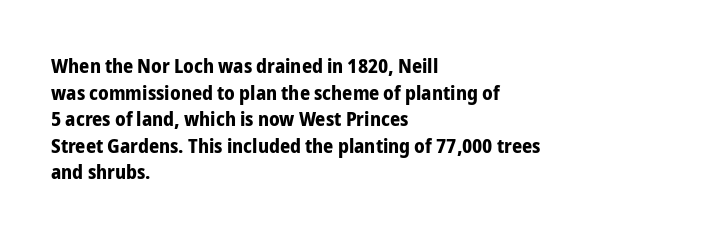
{"italic": "no", "bold": "yes", "underline": "no", "align": "left", "line_spacing": "normal", "line_spacing_ratio": 1.33, "letter_spacing": "normal", "letter_spacing_em": 0.0, "glyph_px": 20}
